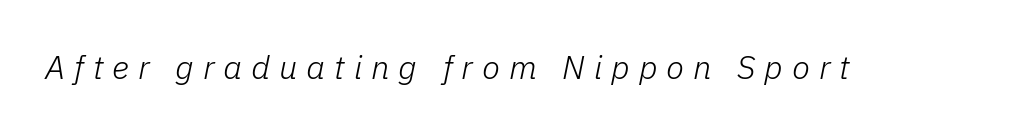
{"italic": "yes", "lean": "right", "slant_degrees": 11, "bold": "no", "weight": "light", "width": "normal", "stroke_contrast": "low", "x_height": "medium", "monospaced": "no", "underline": "no", "letter_spacing": "wide", "letter_spacing_em": 0.27, "glyph_px": 33}
